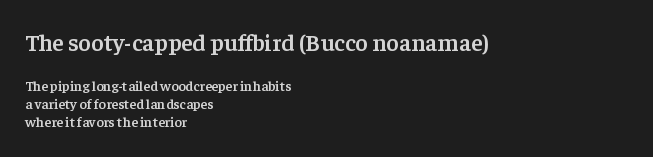
Letter spacing: default. Every letter is mildly thick-stroked: semibold rather than bold. A typesetter would mark this as roman, not italic. The baseline area is clear. The rendering anchors every line to the left-hand side. If you measured baseline to baseline, you'd find a middling distance.
